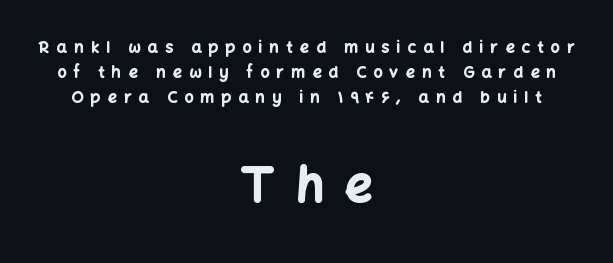
The specimen omits any rule beneath the text block's lines. Caption: bold face, heavy strokes. Tracking here is generous; glyphs stand well apart from one another. Letterform terminals end flat and unadorned throughout the passage. Spacing verdict: proportional, widths tailored to each character.
